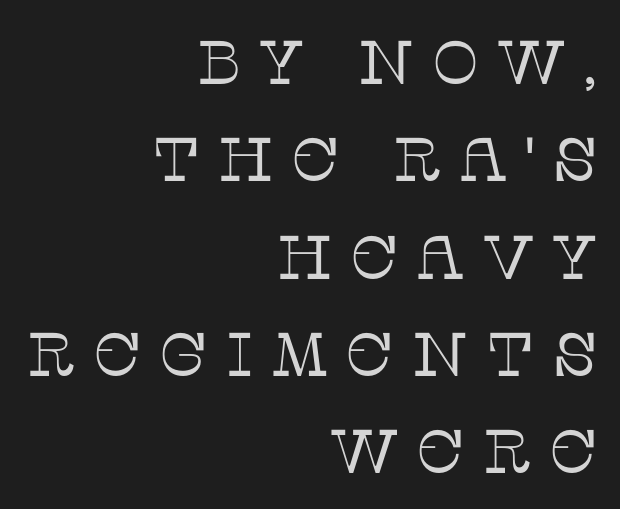
Q: Is the text bold? A: No.
Q: Is the text italic (slanted)? A: No, it is upright.
Q: Is the typeface a serif or a sans-serif typeface? A: Serif.
Q: Is the text underlined? A: No.
Q: How is the paragraph aligned? A: Right-aligned.
Q: Is the spacing between letters normal or unusually wide? A: Unusually wide.
Q: Is the spacing between lines tight, normal or loose? A: Normal.
Q: Width (condensed, normal, or wide)? A: Normal.
Q: Stroke contrast? A: Low.
Q: x-height? A: Large.
Q: Monospaced? A: No.
